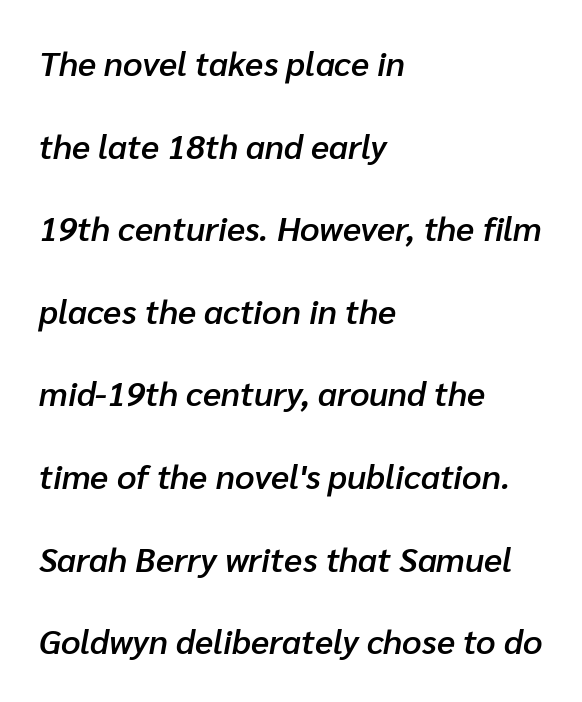
Q: Is the text bold? A: Semi-bold.
Q: Is the text italic (slanted)? A: Yes, it leans right by about 10 degrees.
Q: Is the text underlined? A: No.
Q: How is the paragraph aligned? A: Left-aligned.
Q: Is the spacing between letters normal or unusually wide? A: Normal.
Q: Is the spacing between lines tight, normal or loose? A: Loose.
Q: Width (condensed, normal, or wide)? A: Normal.
Q: Stroke contrast? A: Low.
Q: x-height? A: Medium.
Q: Monospaced? A: No.
